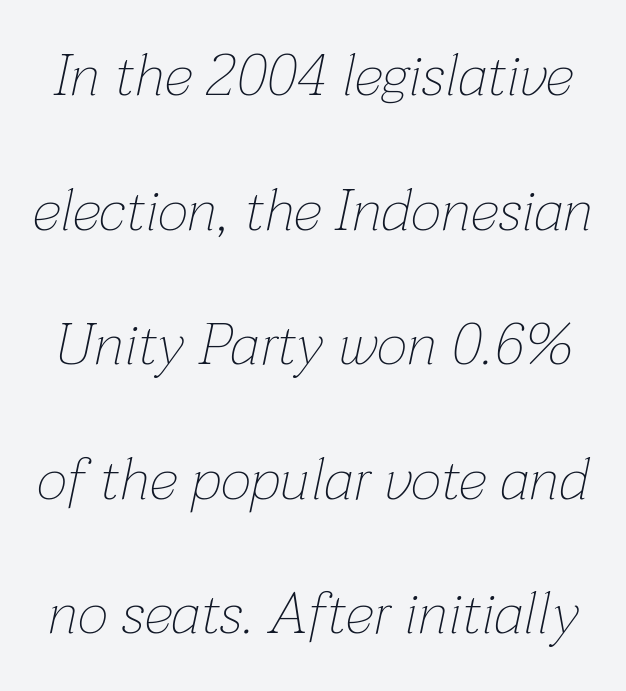
Does the leading feel generous? Absolutely, it's lavish. Quick note: underline off. This sample uses plain, unmodified letter spacing. Summary of weight: not heavy and not bold. Rendered with sloped, italic letterforms.
